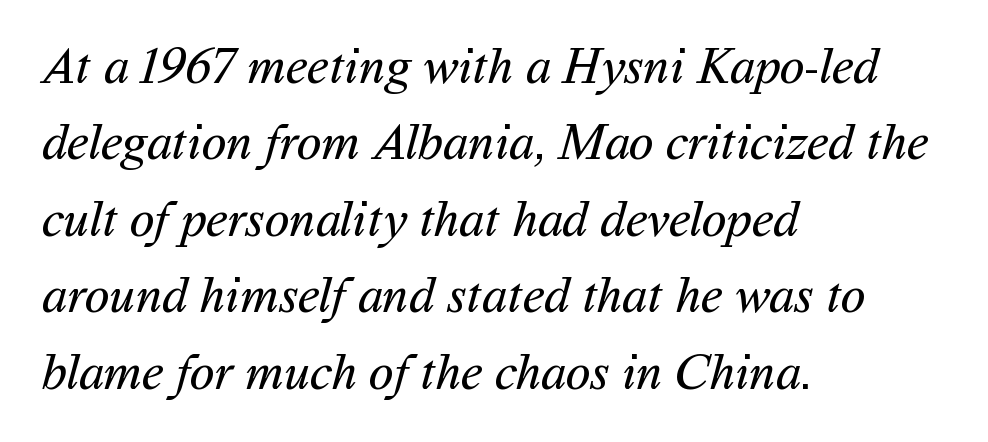
Q: Is the text bold? A: No.
Q: Is the typeface a serif or a sans-serif typeface? A: Sans-serif.
Q: Is the text underlined? A: No.
Q: How is the paragraph aligned? A: Left-aligned.
Q: Is the spacing between letters normal or unusually wide? A: Normal.
Q: Is the spacing between lines tight, normal or loose? A: Normal.
Q: Width (condensed, normal, or wide)? A: Normal.
Q: Stroke contrast? A: Medium.
Q: x-height? A: Medium.
Q: Monospaced? A: No.
